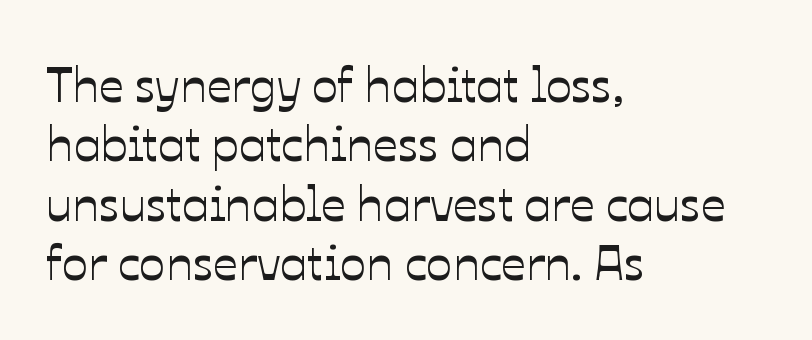
The lines are quadded left. The passage shown is not underscored anywhere. The face used here is rendered with its standard letterfit. The passage shown is typed in a proportional face where columns would drift.
